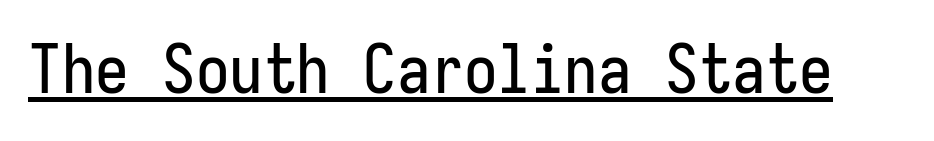
Every character here occupies the same horizontal width, giving the sample a typewriter-like rhythm. Observe the ordinary spacing: letters are neighbours, not strangers. The face used here appears with an underline applied. This rendering employs a face without finishing strokes, i.e., a sans-serif. Tall strokes in this sample are plumb rather than angled.
